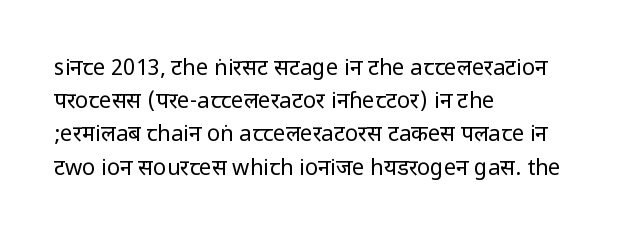
Tall strokes in this sample are plumb rather than angled. Weight: regular or lighter. Tracking value appears to be zero — textbook default spacing. The passage shown stacks its lines at a standard gap. The lines in this sample share a left origin and differ only in where they stop. Anything drawn beneath the words? Only blank space.
